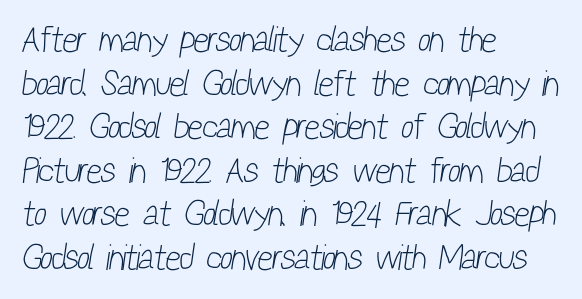
{"serif": "no", "bold": "no", "weight": "light", "width": "condensed", "stroke_contrast": "low", "x_height": "medium", "monospaced": "no", "underline": "no", "align": "left", "line_spacing_ratio": 1.21, "letter_spacing": "normal", "letter_spacing_em": 0.0, "glyph_px": 36}
